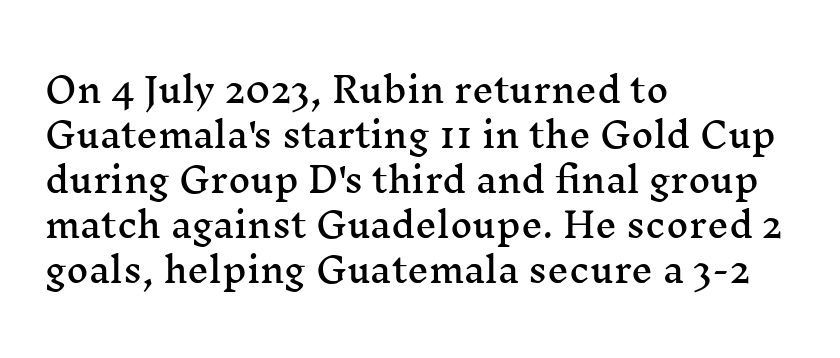
The area under the type is left untouched. Character widths vary here, with narrow letters taking less room than wide ones. Leftover space on each line is placed entirely after the last word. You can tell from the footed stems that serif type was used.
